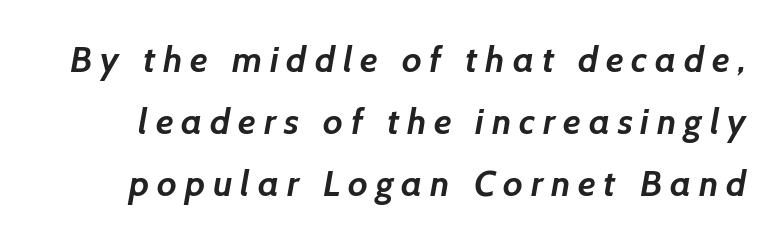
{"serif": "no", "bold": "yes", "weight": "semibold", "width": "normal", "stroke_contrast": "low", "x_height": "medium", "monospaced": "no", "underline": "no", "line_spacing_ratio": 1.72, "letter_spacing": "wide", "letter_spacing_em": 0.22, "glyph_px": 36}
